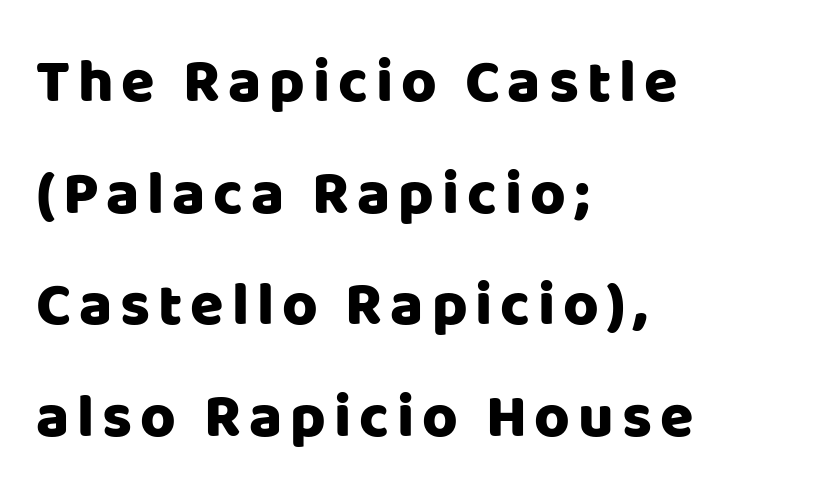
The image shows 61 px sans-serif type, upright; set left-aligned, line spacing 1.83x, not underlined; low stroke contrast and a large x-height.
